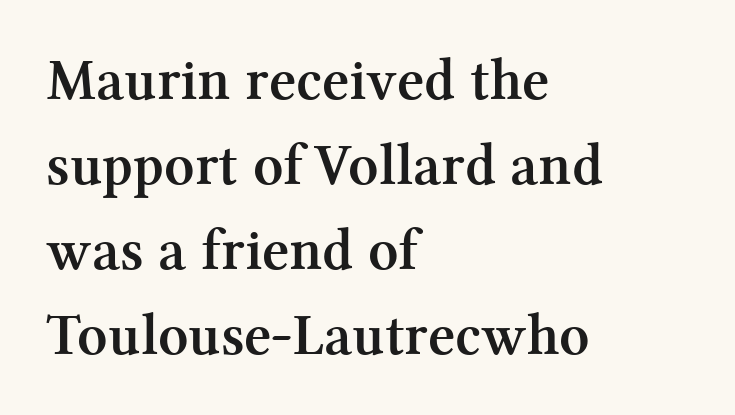
Q: Is the text bold? A: Yes.
Q: Is the text italic (slanted)? A: No, it is upright.
Q: Is the typeface a serif or a sans-serif typeface? A: Serif.
Q: Is the text underlined? A: No.
Q: How is the paragraph aligned? A: Left-aligned.
Q: Is the spacing between letters normal or unusually wide? A: Normal.
Q: Is the spacing between lines tight, normal or loose? A: Normal.
Q: Width (condensed, normal, or wide)? A: Normal.
Q: Stroke contrast? A: Medium.
Q: x-height? A: Medium.
Q: Monospaced? A: No.
